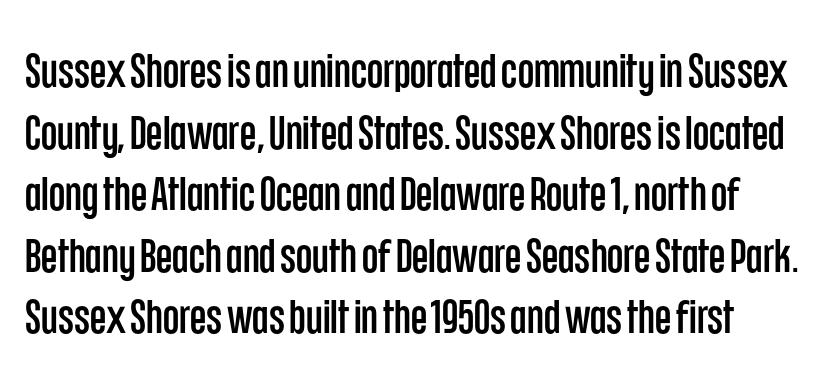
{"serif": "no", "italic": "no", "width": "condensed", "stroke_contrast": "low", "x_height": "large", "monospaced": "no", "underline": "no", "line_spacing": "normal", "line_spacing_ratio": 1.31, "letter_spacing": "normal", "letter_spacing_em": 0.0, "glyph_px": 47}
